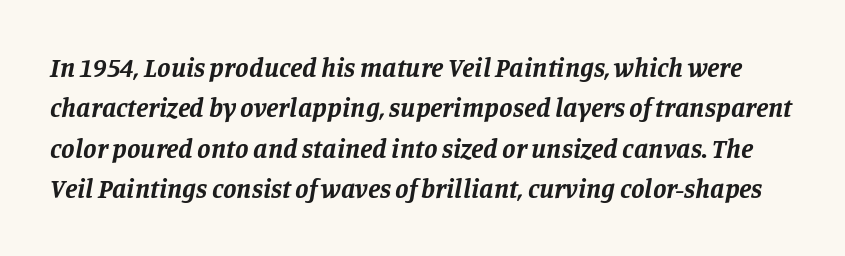
Q: Is the text bold? A: Yes.
Q: Is the text italic (slanted)? A: Yes, it leans right by about 11 degrees.
Q: Is the text underlined? A: No.
Q: Is the spacing between letters normal or unusually wide? A: Normal.
Q: Is the spacing between lines tight, normal or loose? A: Normal.
